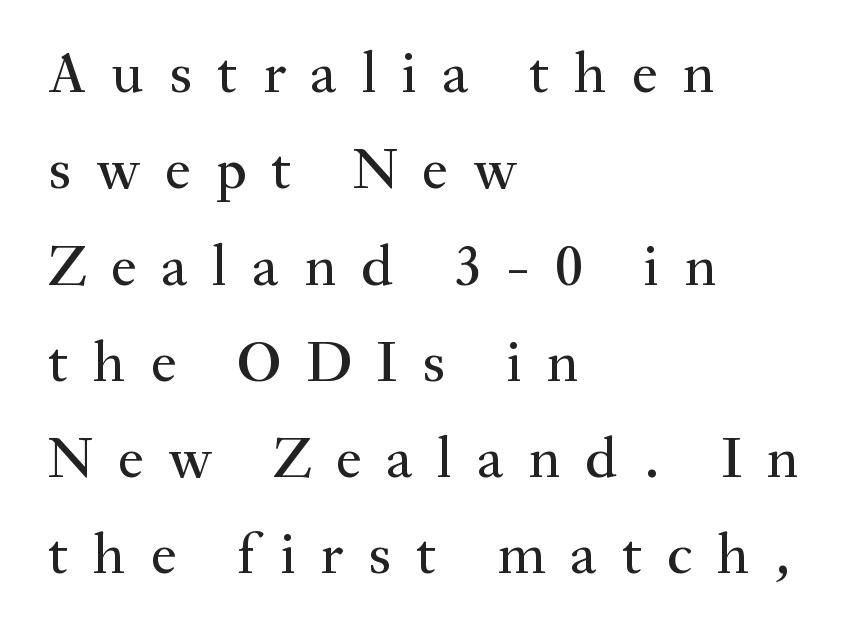
Q: Is the text italic (slanted)? A: No, it is upright.
Q: Is the typeface a serif or a sans-serif typeface? A: Serif.
Q: Is the text underlined? A: No.
Q: How is the paragraph aligned? A: Left-aligned.
Q: Is the spacing between letters normal or unusually wide? A: Unusually wide.
Q: Is the spacing between lines tight, normal or loose? A: Normal.
Q: Width (condensed, normal, or wide)? A: Normal.
Q: Stroke contrast? A: Medium.
Q: x-height? A: Small.
Q: Monospaced? A: No.
